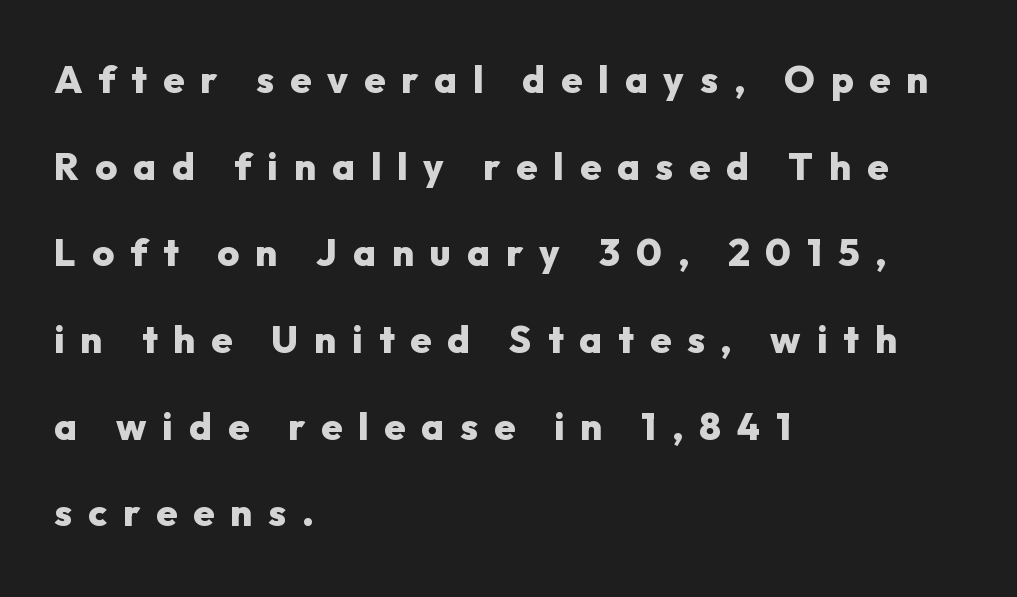
{"serif": "no", "italic": "no", "bold": "yes", "weight": "heavy", "width": "normal", "stroke_contrast": "low", "x_height": "medium", "monospaced": "no", "underline": "no", "align": "left", "line_spacing": "loose", "line_spacing_ratio": 2.28, "letter_spacing": "wide", "letter_spacing_em": 0.42, "glyph_px": 38}
